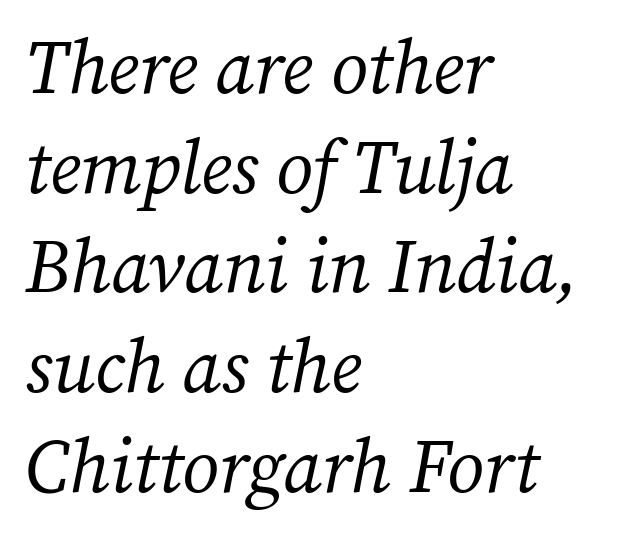
{"serif": "yes", "italic": "yes", "lean": "right", "slant_degrees": 12, "bold": "no", "weight": "regular", "width": "normal", "stroke_contrast": "medium", "x_height": "medium", "monospaced": "no", "underline": "no", "align": "left", "line_spacing": "normal", "line_spacing_ratio": 1.33, "letter_spacing": "normal", "letter_spacing_em": 0.0, "glyph_px": 75}
